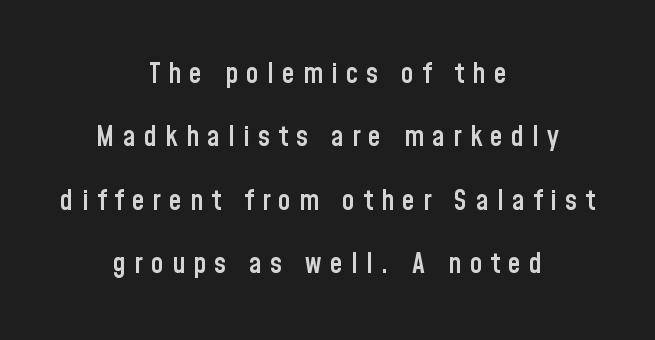
The rag falls on both sides of this text block equally. The text was rendered using a sans face with plain stroke endings. Descender tails drop into unmarked territory. The tracking jumps out immediately: characters are airy and widely separated.
